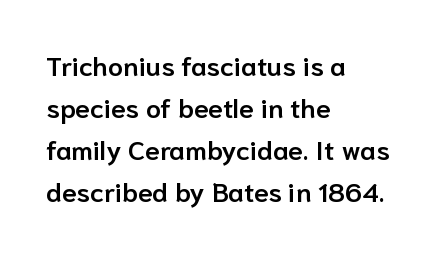
The image shows 27 px text type, upright; set left-aligned, normal line spacing (1.56x), normal letter spacing, not underlined.
